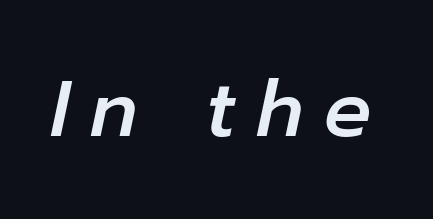
The image shows 78 px text type, italic (leaning right); set unusually wide letter spacing (+0.26 em), not underlined; low stroke contrast and a medium x-height.
